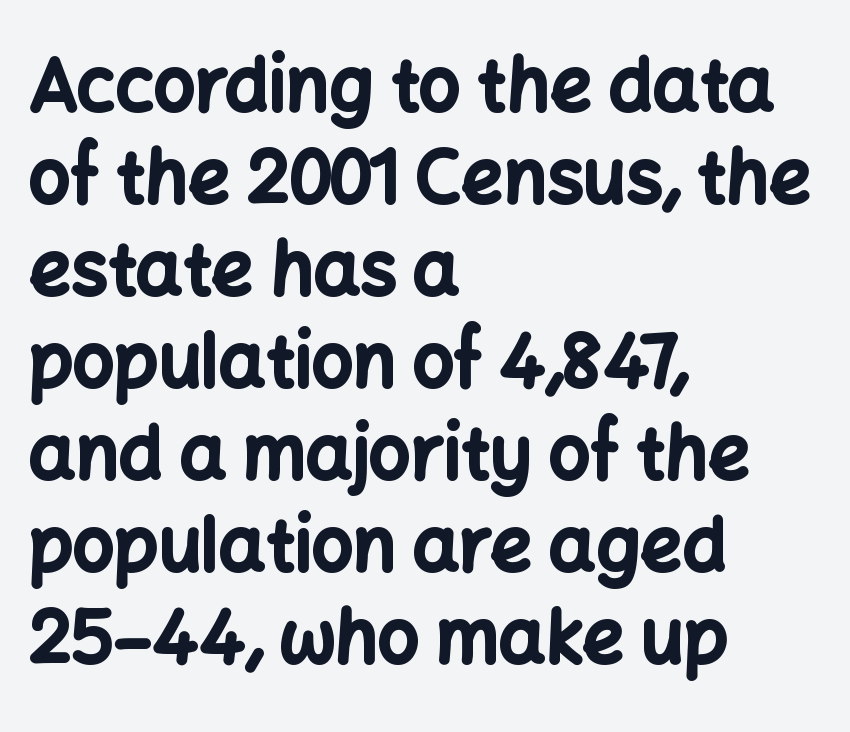
Q: Is the text bold? A: Yes.
Q: Is the text italic (slanted)? A: No, it is upright.
Q: Is the typeface a serif or a sans-serif typeface? A: Sans-serif.
Q: Is the text underlined? A: No.
Q: How is the paragraph aligned? A: Left-aligned.
Q: Is the spacing between letters normal or unusually wide? A: Normal.
Q: Is the spacing between lines tight, normal or loose? A: Normal.
Q: Width (condensed, normal, or wide)? A: Normal.
Q: Stroke contrast? A: Low.
Q: x-height? A: Medium.
Q: Monospaced? A: No.
